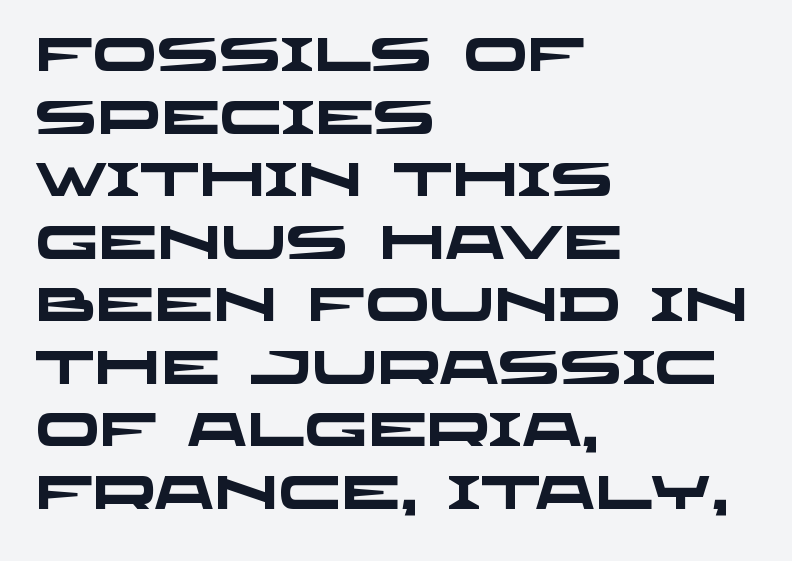
{"serif": "no", "bold": "yes", "weight": "heavy", "width": "wide", "stroke_contrast": "low", "x_height": "large", "monospaced": "no", "underline": "no", "align": "left", "line_spacing": "normal", "line_spacing_ratio": 1.33, "letter_spacing": "normal", "letter_spacing_em": 0.0, "glyph_px": 47}
